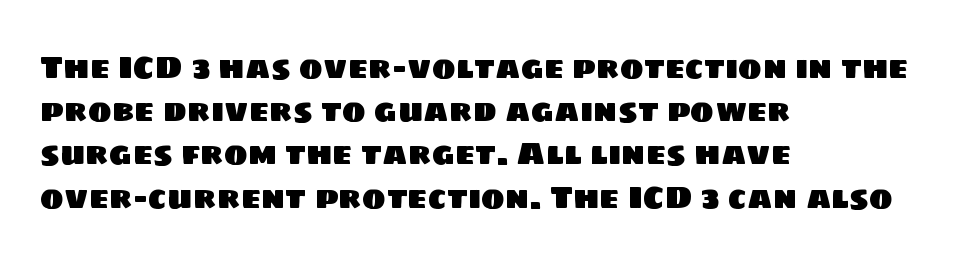
The image shows 32 px sans-serif type; set left-aligned, normal line spacing (1.35x), normal letter spacing, not underlined; low stroke contrast and a large x-height.
